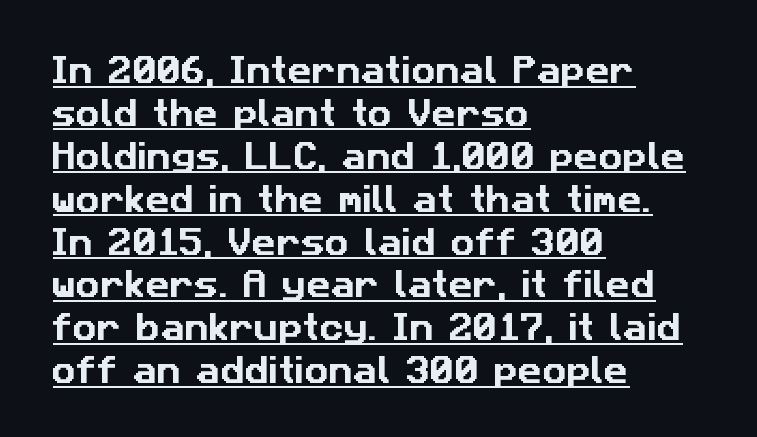
The rendering shows plain stroke endings on the letterforms — a sans-serif design. Note the varied advance widths — an 'i' is clearly narrower than an 'm'. The lines sit at an ordinary, default distance from one another. The rendering anchors every line to the left-hand side. There is no visible air inserted between adjacent glyphs.
